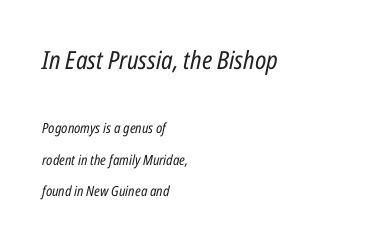
{"italic": "yes", "lean": "right", "slant_degrees": 12, "bold": "no", "underline": "no", "align": "left", "line_spacing": "loose", "line_spacing_ratio": 2.25, "letter_spacing": "normal", "letter_spacing_em": 0.0, "larger_block": "first", "size_ratio": 1.79, "glyph_px": 25}
